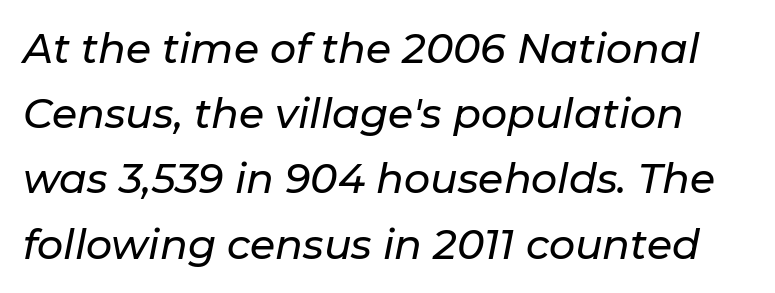
{"italic": "yes", "lean": "right", "slant_degrees": 11, "width": "normal", "stroke_contrast": "low", "x_height": "medium", "monospaced": "no", "underline": "no", "line_spacing": "normal", "line_spacing_ratio": 1.59, "letter_spacing": "normal", "letter_spacing_em": 0.0, "glyph_px": 41}
